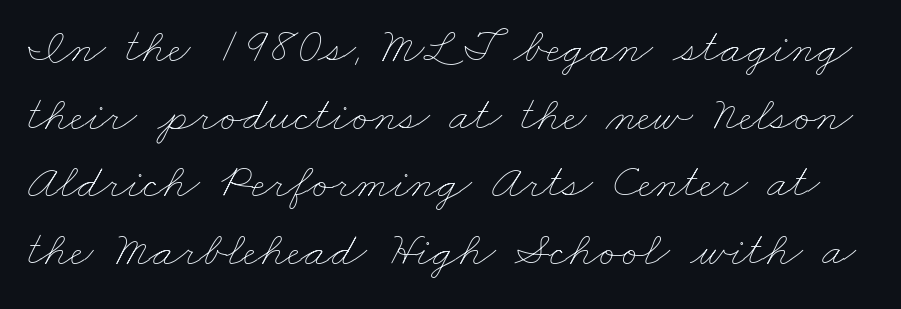
{"bold": "no", "weight": "thin", "width": "wide", "stroke_contrast": "low", "x_height": "small", "monospaced": "no", "underline": "no", "line_spacing": "normal", "line_spacing_ratio": 1.38, "letter_spacing": "normal", "letter_spacing_em": 0.0, "glyph_px": 49}
